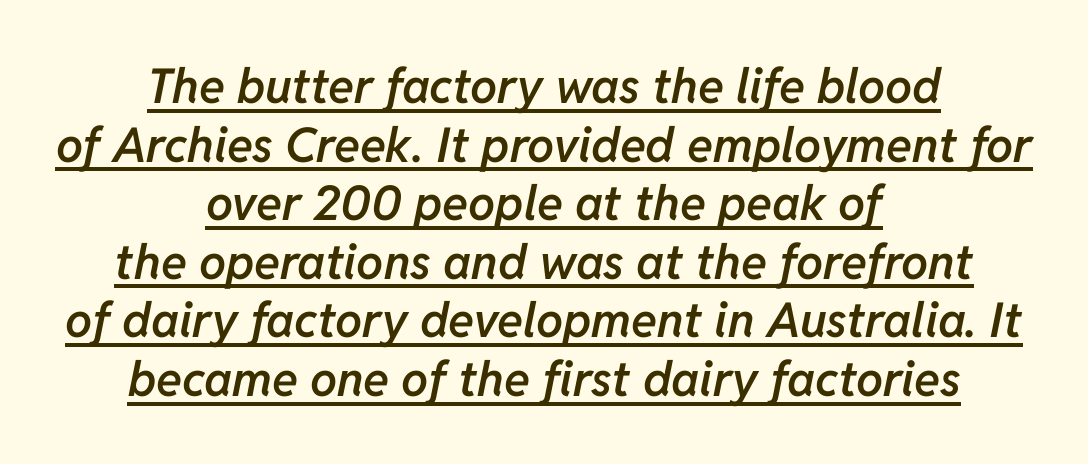
{"italic": "yes", "lean": "right", "slant_degrees": 11, "bold": "semi", "weight": "semibold", "width": "normal", "stroke_contrast": "low", "x_height": "medium", "monospaced": "no", "underline": "yes", "align": "center", "line_spacing_ratio": 1.22, "letter_spacing": "normal", "letter_spacing_em": 0.0, "glyph_px": 48}
